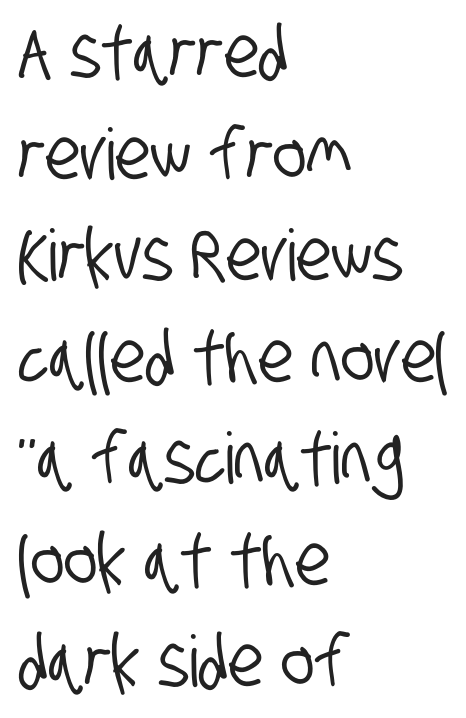
{"serif": "no", "width": "condensed", "stroke_contrast": "low", "x_height": "large", "monospaced": "no", "underline": "no", "align": "left", "line_spacing": "normal", "line_spacing_ratio": 1.43, "letter_spacing": "normal", "letter_spacing_em": 0.0, "glyph_px": 71}
